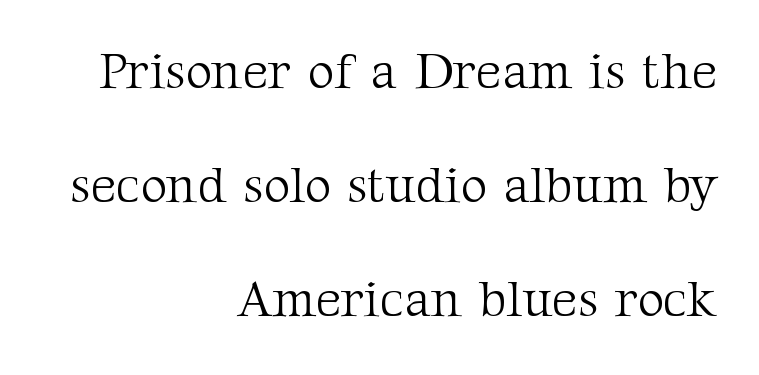
{"serif": "yes", "italic": "no", "bold": "no", "weight": "light", "width": "normal", "stroke_contrast": "medium", "x_height": "medium", "monospaced": "no", "underline": "no", "align": "right", "line_spacing": "loose", "line_spacing_ratio": 2.24, "letter_spacing": "normal", "letter_spacing_em": 0.0, "glyph_px": 51}
